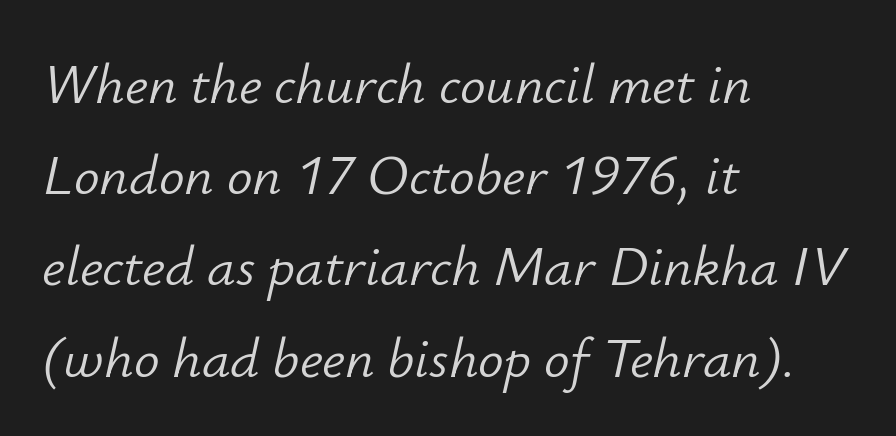
{"italic": "yes", "lean": "right", "slant_degrees": 12, "bold": "no", "weight": "light", "width": "normal", "stroke_contrast": "low", "x_height": "small", "monospaced": "no", "underline": "no", "align": "left", "line_spacing": "normal", "line_spacing_ratio": 1.6, "letter_spacing": "normal", "letter_spacing_em": 0.0, "glyph_px": 57}
